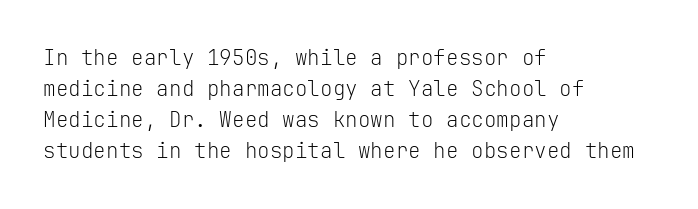
The image shows 21 px text type, upright; set left-aligned, normal line spacing (1.48x), normal letter spacing, not underlined.
